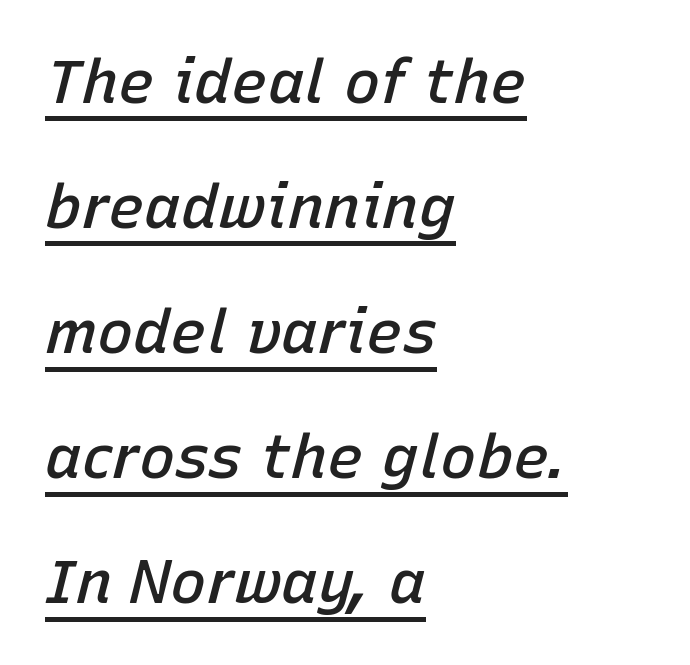
Q: Is the text bold? A: Semi-bold.
Q: Is the text italic (slanted)? A: Yes, it leans right by about 15 degrees.
Q: Is the text underlined? A: Yes.
Q: How is the paragraph aligned? A: Left-aligned.
Q: Is the spacing between letters normal or unusually wide? A: Normal.
Q: Is the spacing between lines tight, normal or loose? A: Loose.
Q: Width (condensed, normal, or wide)? A: Normal.
Q: Stroke contrast? A: Low.
Q: x-height? A: Medium.
Q: Monospaced? A: No.
